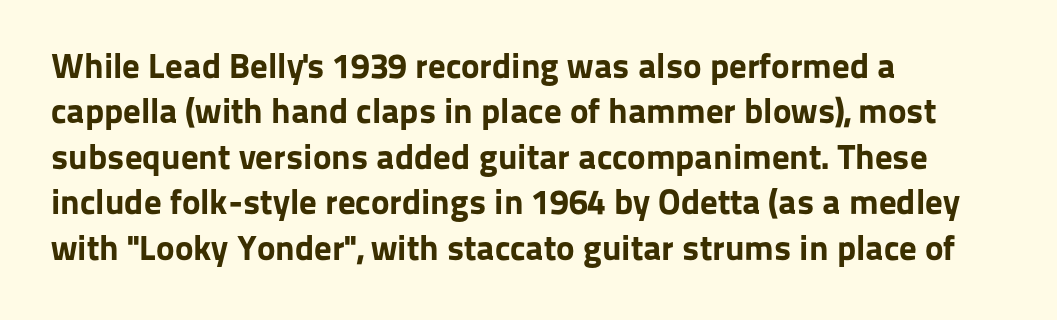
The image shows 35 px bold sans-serif type, upright; set left-aligned, normal line spacing (1.3x), normal letter spacing, not underlined; low stroke contrast and a medium x-height.
